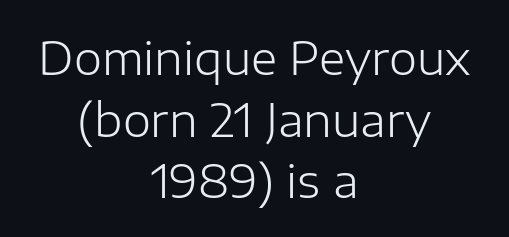
Q: Is the text bold? A: No.
Q: Is the text italic (slanted)? A: No, it is upright.
Q: Is the typeface a serif or a sans-serif typeface? A: Sans-serif.
Q: Is the text underlined? A: No.
Q: How is the paragraph aligned? A: Centered.
Q: Is the spacing between letters normal or unusually wide? A: Normal.
Q: Is the spacing between lines tight, normal or loose? A: Normal.
Q: Width (condensed, normal, or wide)? A: Normal.
Q: Stroke contrast? A: Low.
Q: x-height? A: Medium.
Q: Monospaced? A: No.
